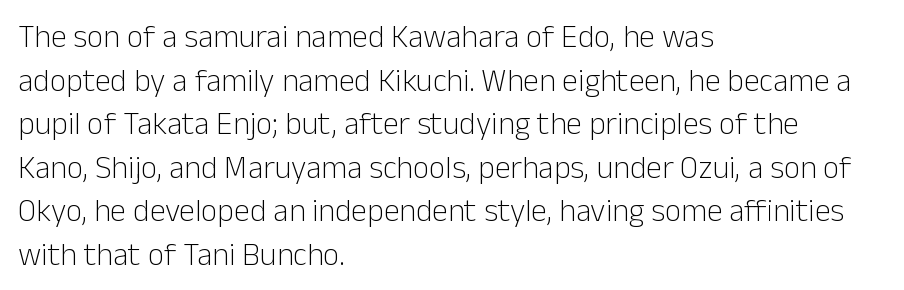
Q: Is the text bold? A: No.
Q: Is the text italic (slanted)? A: No, it is upright.
Q: Is the typeface a serif or a sans-serif typeface? A: Sans-serif.
Q: Is the text underlined? A: No.
Q: How is the paragraph aligned? A: Left-aligned.
Q: Is the spacing between letters normal or unusually wide? A: Normal.
Q: Is the spacing between lines tight, normal or loose? A: Normal.
Q: Width (condensed, normal, or wide)? A: Normal.
Q: Stroke contrast? A: Low.
Q: x-height? A: Medium.
Q: Monospaced? A: No.
